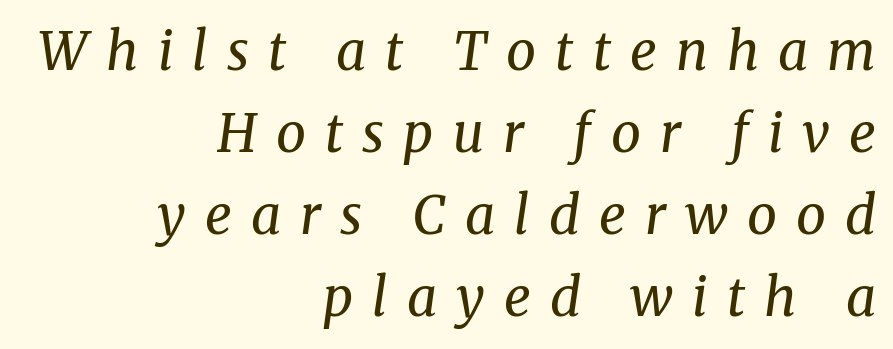
{"serif": "yes", "italic": "yes", "lean": "right", "slant_degrees": 8, "bold": "no", "weight": "regular", "width": "normal", "stroke_contrast": "medium", "x_height": "medium", "monospaced": "no", "underline": "no", "align": "right", "line_spacing": "normal", "line_spacing_ratio": 1.55, "letter_spacing": "wide", "letter_spacing_em": 0.36, "glyph_px": 53}
